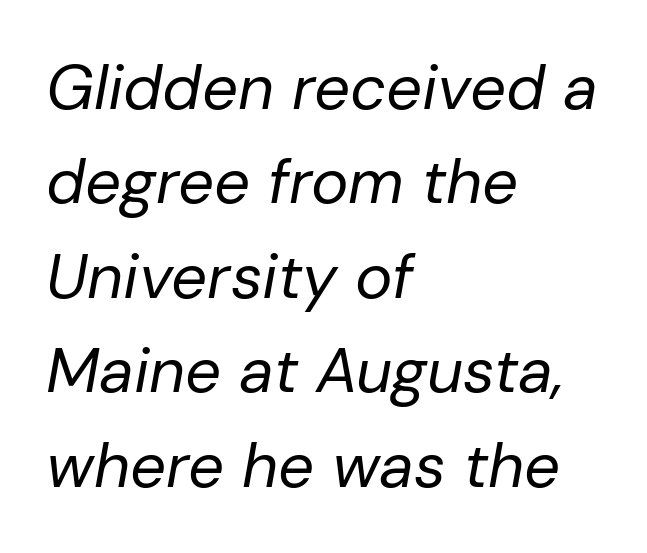
The image shows 63 px regular-weight type, italic (leaning right); set left-aligned, normal line spacing (1.5x), normal letter spacing, not underlined; low stroke contrast and a medium x-height.
